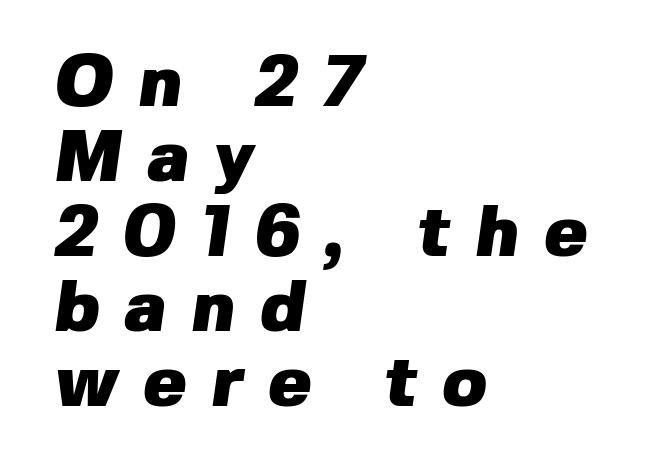
The image shows 72 px heavy sans-serif type; set left-aligned, tight line spacing (1.04x), unusually wide letter spacing (+0.35 em), not underlined; low stroke contrast and a medium x-height.
